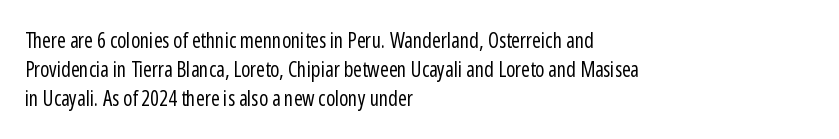
The image shows 21 px text type, upright; set left-aligned, normal line spacing (1.39x), normal letter spacing, not underlined.
